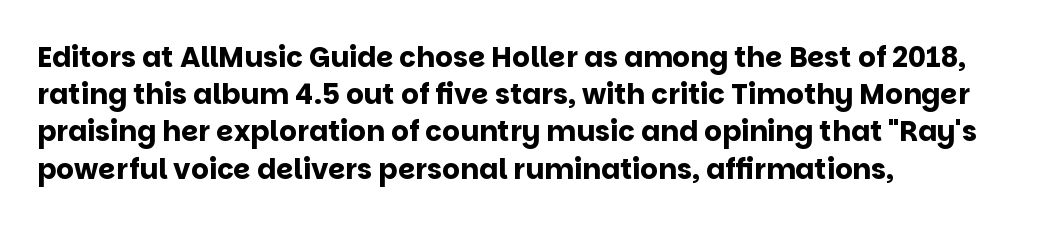
You could not count columns in this text — the font is proportionally spaced. Short note: letters normally spaced. The zone under the glyphs is completely vacant. Set as a true bold cut, around the 700 mark. Each letter's strokes conclude bluntly, with no projecting serifs.
